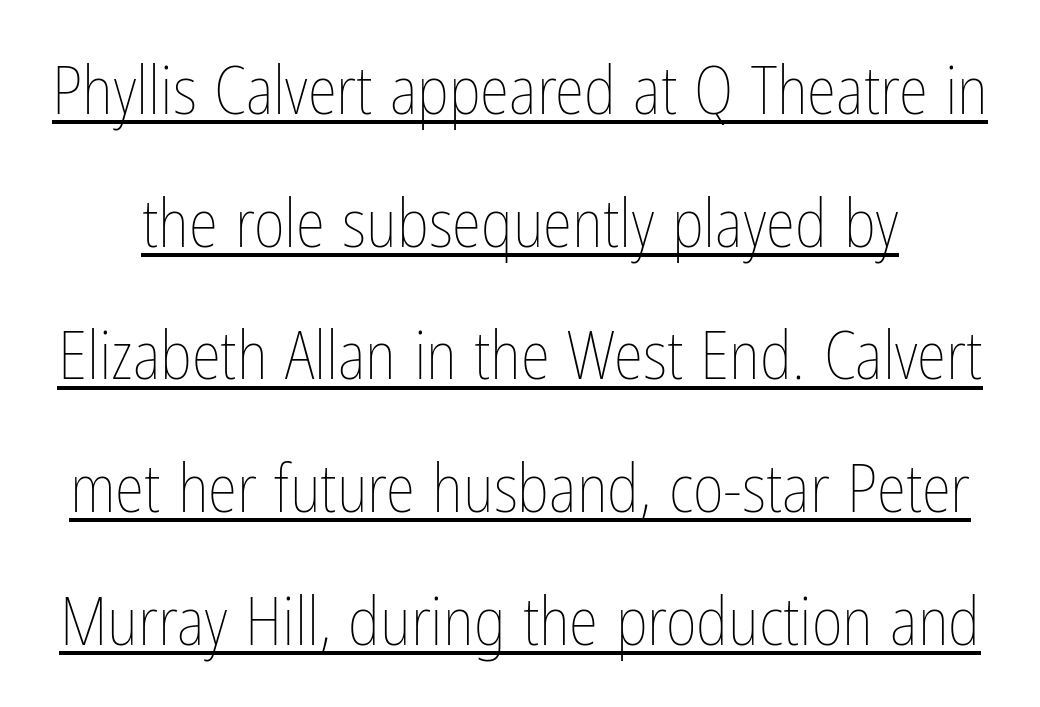
{"italic": "no", "bold": "no", "weight": "thin", "width": "condensed", "stroke_contrast": "low", "x_height": "medium", "monospaced": "no", "underline": "yes", "line_spacing": "loose", "line_spacing_ratio": 1.98, "letter_spacing": "normal", "letter_spacing_em": 0.0, "glyph_px": 67}
